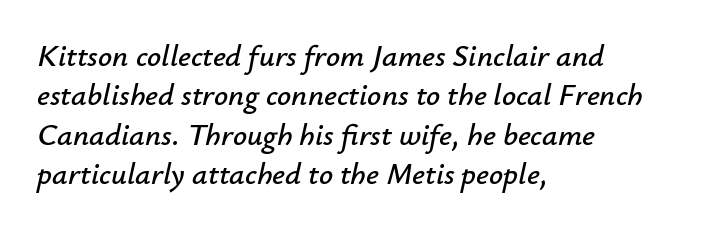
Unmarked baselines from the first word to the last. Compared with typical paragraphs, the rows here are spaced about the same. Nothing unusual about the tracking: characters are spaced as the font intends. Italic? Definitely — the glyphs are oblique.
